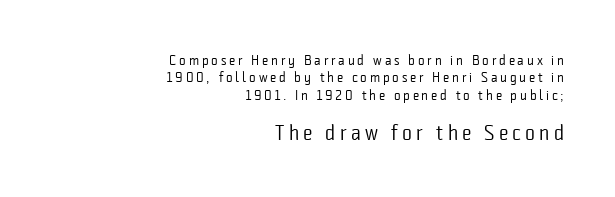
{"italic": "no", "bold": "no", "underline": "no", "align": "right", "line_spacing_ratio": 1.24, "letter_spacing": "wide", "letter_spacing_em": 0.2, "larger_block": "second", "size_ratio": 1.5, "glyph_px": 21}
